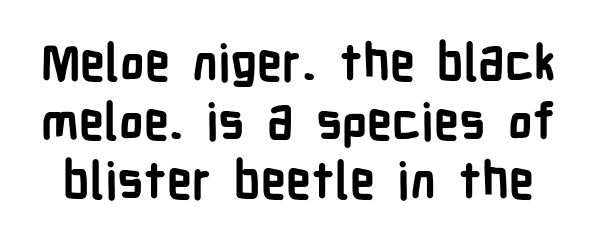
The characters display no serif detailing; their extremities are plain. Ordinary non-slanted type is in use. As a designer I'd log this as weight 700, bold. Nobody drew a line under any word here.
